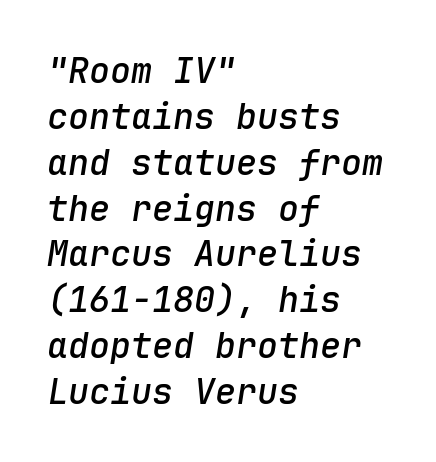
The image shows 35 px semibold type, italic (leaning right), monospaced; set left-aligned, normal line spacing (1.31x), normal letter spacing, not underlined; low stroke contrast and a medium x-height.
